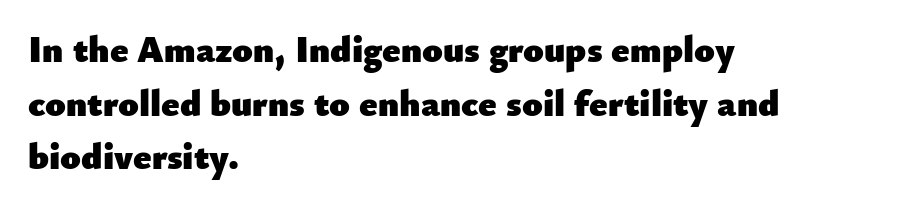
{"serif": "no", "italic": "no", "bold": "yes", "weight": "heavy", "width": "normal", "stroke_contrast": "low", "x_height": "small", "monospaced": "no", "underline": "no", "align": "left", "line_spacing": "normal", "line_spacing_ratio": 1.45, "letter_spacing": "normal", "letter_spacing_em": 0.0, "glyph_px": 37}
